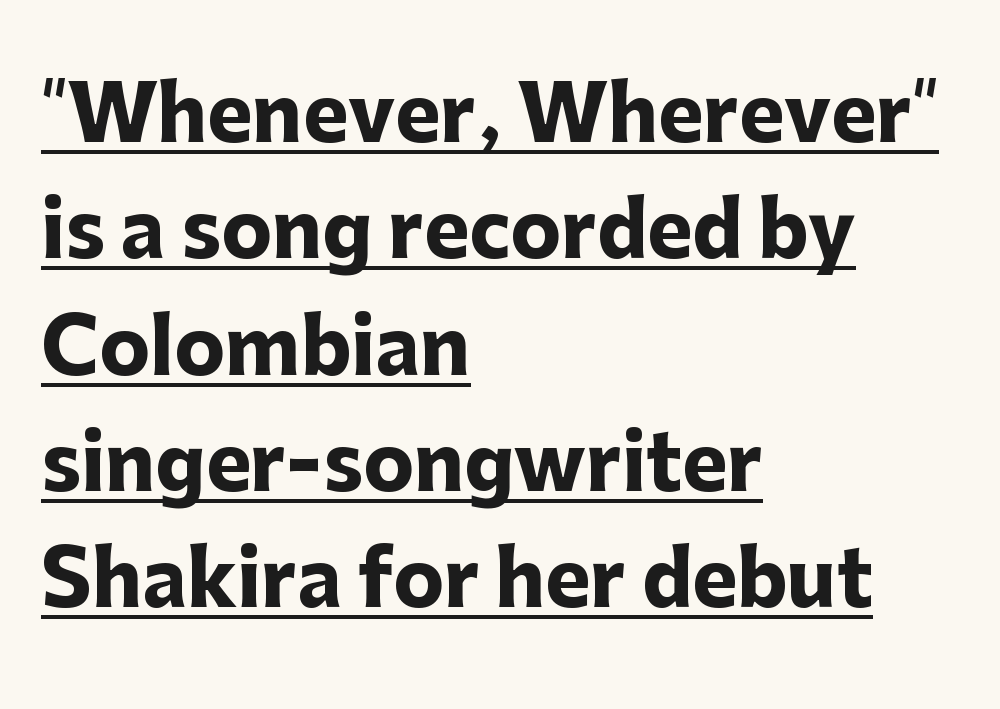
Q: Is the text bold? A: Yes.
Q: Is the text italic (slanted)? A: No, it is upright.
Q: Is the typeface a serif or a sans-serif typeface? A: Sans-serif.
Q: Is the text underlined? A: Yes.
Q: How is the paragraph aligned? A: Left-aligned.
Q: Is the spacing between letters normal or unusually wide? A: Normal.
Q: Is the spacing between lines tight, normal or loose? A: Normal.
Q: Width (condensed, normal, or wide)? A: Normal.
Q: Stroke contrast? A: Low.
Q: x-height? A: Medium.
Q: Monospaced? A: No.
